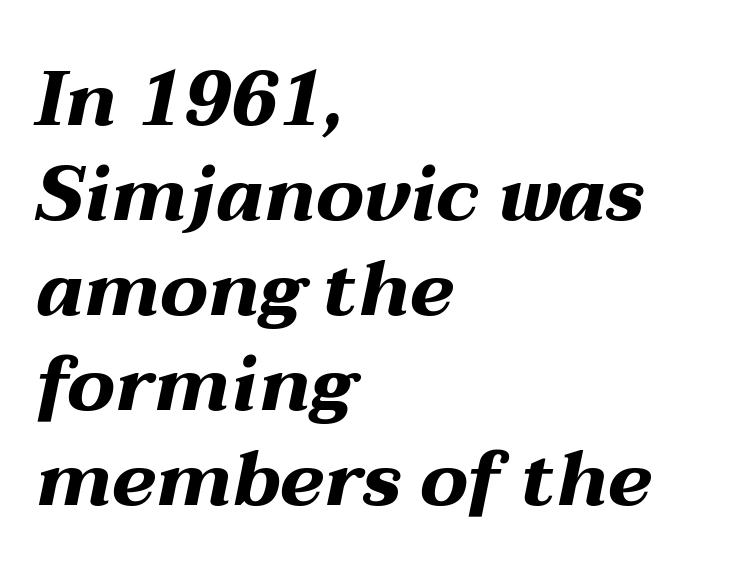
The image shows 76 px bold, wide type, italic (leaning right); set left-aligned, normal line spacing (1.25x), normal letter spacing, not underlined; medium stroke contrast and a medium x-height.
